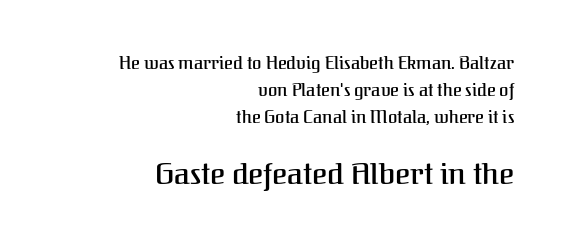
{"serif": "yes", "italic": "no", "width": "normal", "stroke_contrast": "medium", "x_height": "medium", "monospaced": "no", "underline": "no", "align": "right", "line_spacing": "normal", "line_spacing_ratio": 1.58, "letter_spacing": "normal", "letter_spacing_em": 0.0, "larger_block": "second", "size_ratio": 1.71, "glyph_px": 29}
